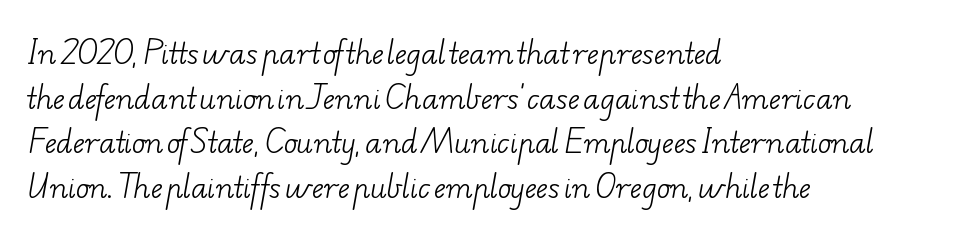
Q: Is the text bold? A: No.
Q: Is the typeface a serif or a sans-serif typeface? A: Serif.
Q: Is the text underlined? A: No.
Q: How is the paragraph aligned? A: Left-aligned.
Q: Is the spacing between letters normal or unusually wide? A: Normal.
Q: Is the spacing between lines tight, normal or loose? A: Normal.
Q: Width (condensed, normal, or wide)? A: Wide.
Q: Stroke contrast? A: Low.
Q: x-height? A: Small.
Q: Monospaced? A: No.
